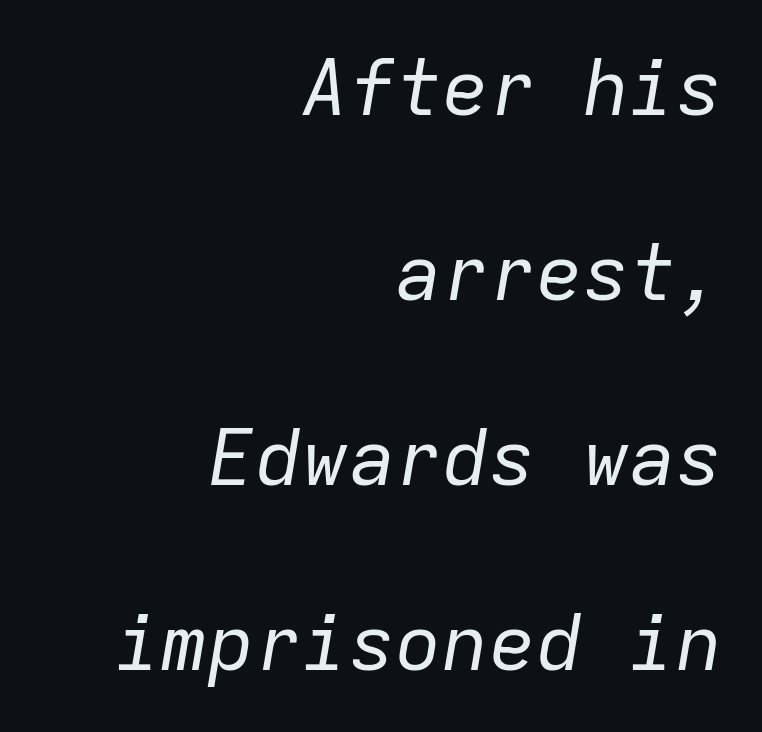
Q: Is the text bold? A: No.
Q: Is the text italic (slanted)? A: Yes, it leans right by about 9 degrees.
Q: Is the text underlined? A: No.
Q: How is the paragraph aligned? A: Right-aligned.
Q: Is the spacing between letters normal or unusually wide? A: Normal.
Q: Is the spacing between lines tight, normal or loose? A: Loose.
Q: Width (condensed, normal, or wide)? A: Normal.
Q: Stroke contrast? A: Low.
Q: x-height? A: Medium.
Q: Monospaced? A: Yes.
